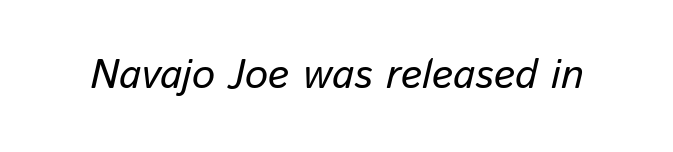
{"italic": "yes", "lean": "right", "slant_degrees": 13, "width": "normal", "stroke_contrast": "low", "x_height": "medium", "monospaced": "no", "underline": "no", "letter_spacing": "normal", "letter_spacing_em": 0.0, "glyph_px": 41}
